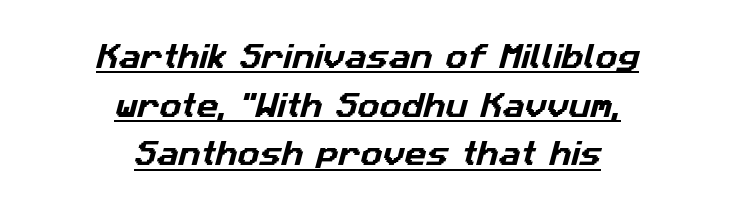
The image shows 27 px text type; set centered, line spacing 1.8x, normal letter spacing, underlined.
